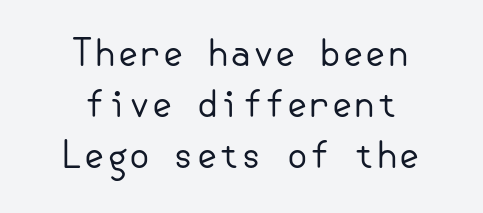
Q: Is the text bold? A: No.
Q: Is the text italic (slanted)? A: No, it is upright.
Q: Is the typeface a serif or a sans-serif typeface? A: Sans-serif.
Q: Is the text underlined? A: No.
Q: How is the paragraph aligned? A: Centered.
Q: Is the spacing between letters normal or unusually wide? A: Normal.
Q: Is the spacing between lines tight, normal or loose? A: Normal.
Q: Width (condensed, normal, or wide)? A: Normal.
Q: Stroke contrast? A: Low.
Q: x-height? A: Small.
